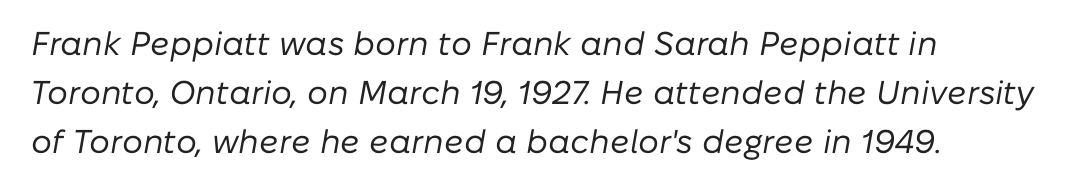
{"italic": "yes", "lean": "right", "slant_degrees": 10, "bold": "no", "weight": "regular", "width": "normal", "stroke_contrast": "low", "x_height": "medium", "monospaced": "no", "underline": "no", "align": "left", "line_spacing": "normal", "line_spacing_ratio": 1.48, "letter_spacing": "normal", "letter_spacing_em": 0.0, "glyph_px": 33}
